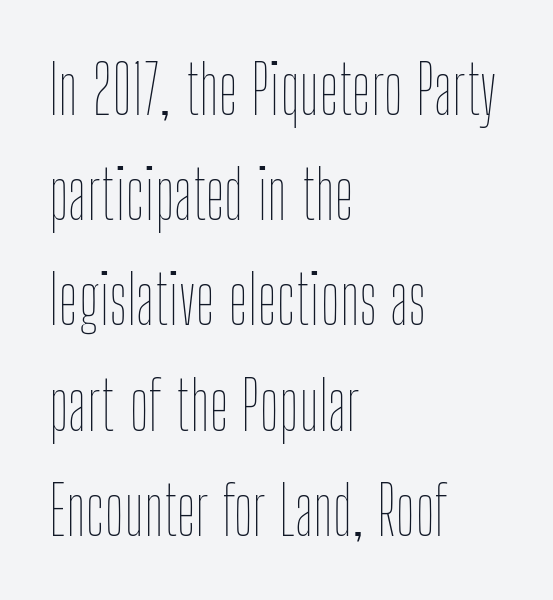
{"italic": "no", "bold": "no", "weight": "thin", "width": "condensed", "stroke_contrast": "low", "x_height": "medium", "monospaced": "no", "underline": "no", "align": "left", "line_spacing": "normal", "line_spacing_ratio": 1.57, "letter_spacing": "normal", "letter_spacing_em": 0.0, "glyph_px": 67}
